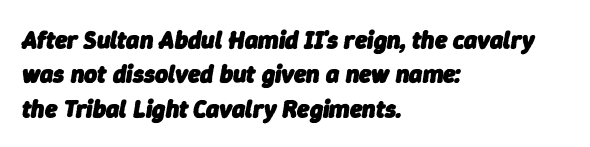
{"italic": "yes", "lean": "right", "slant_degrees": 9, "bold": "yes", "underline": "no", "align": "left", "line_spacing": "normal", "line_spacing_ratio": 1.38, "letter_spacing": "normal", "letter_spacing_em": 0.0, "glyph_px": 25}
